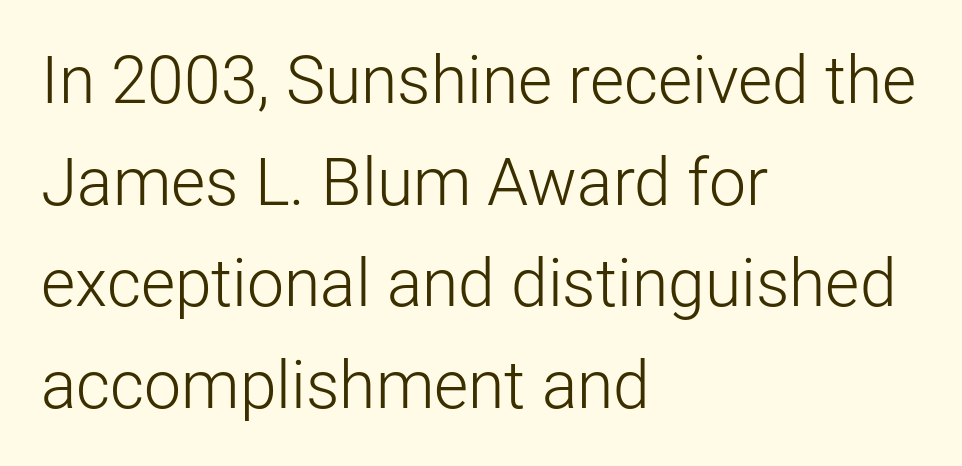
The image shows 66 px light sans-serif type, upright; set left-aligned, normal line spacing (1.54x), normal letter spacing, not underlined; low stroke contrast and a medium x-height.
